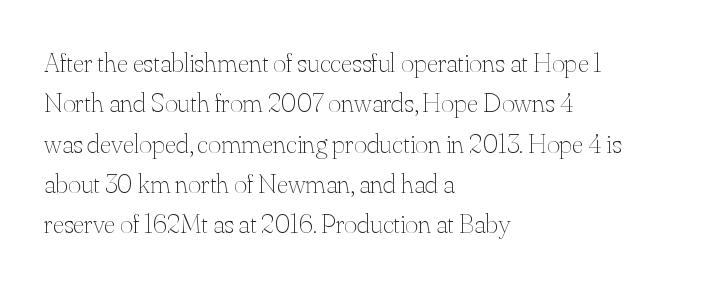
Is this a fixed-width face? No — the glyphs have proportional, varying widths. In terms of leading, this rendering sits right in the middle. Is there any slant? The stems are plumb. This rendering features lettering with no underline. Heft: none added — not bold.
